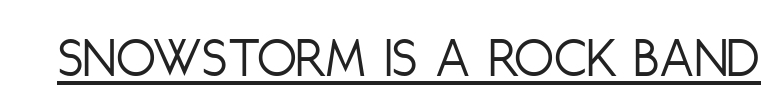
The passage shown has conventional tracking throughout. Posture: straight, roman, zero tilt. Unbolded letterforms with no extra heft. The passage shown is typed in a proportional face where columns would drift.
